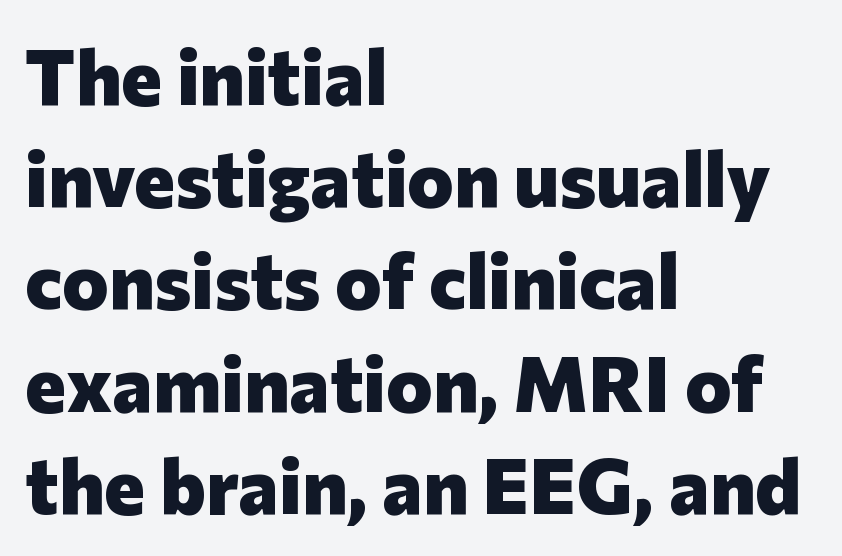
Q: Is the text bold? A: Yes.
Q: Is the text italic (slanted)? A: No, it is upright.
Q: Is the typeface a serif or a sans-serif typeface? A: Sans-serif.
Q: Is the text underlined? A: No.
Q: How is the paragraph aligned? A: Left-aligned.
Q: Is the spacing between letters normal or unusually wide? A: Normal.
Q: Is the spacing between lines tight, normal or loose? A: Normal.
Q: Width (condensed, normal, or wide)? A: Normal.
Q: Stroke contrast? A: Low.
Q: x-height? A: Medium.
Q: Monospaced? A: No.
